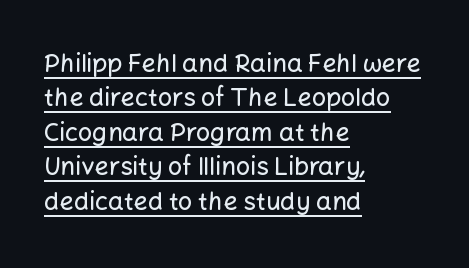
Tracking here is standard; glyphs follow each other at the usual distance. A baseline rule has been typeset under these characters. This rendering uses left alignment, leaving the right contour irregular. Every character sits straight up, as roman type does.
